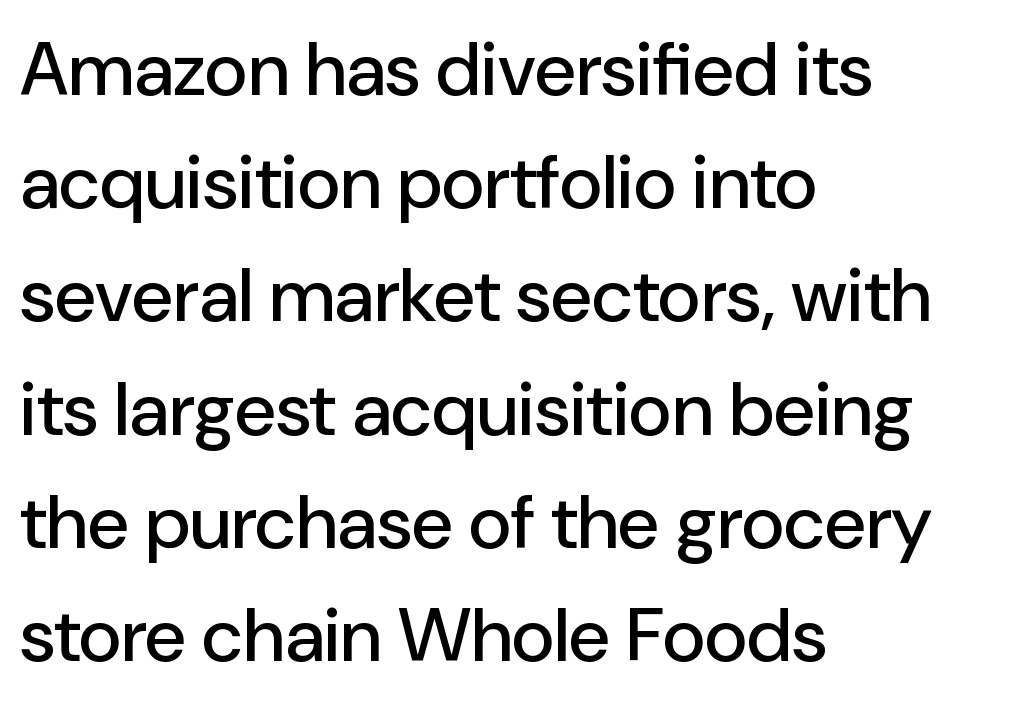
Q: Is the text italic (slanted)? A: No, it is upright.
Q: Is the typeface a serif or a sans-serif typeface? A: Sans-serif.
Q: Is the text underlined? A: No.
Q: How is the paragraph aligned? A: Left-aligned.
Q: Is the spacing between letters normal or unusually wide? A: Normal.
Q: Is the spacing between lines tight, normal or loose? A: Normal.
Q: Width (condensed, normal, or wide)? A: Normal.
Q: Stroke contrast? A: Low.
Q: x-height? A: Medium.
Q: Monospaced? A: No.
